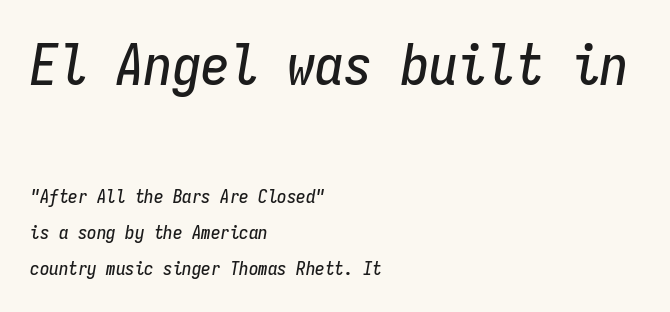
Q: Is the text italic (slanted)? A: Yes, it leans right by about 9 degrees.
Q: Is the text underlined? A: No.
Q: How is the paragraph aligned? A: Left-aligned.
Q: Is the spacing between letters normal or unusually wide? A: Normal.
Q: Is the spacing between lines tight, normal or loose? A: Loose.
Q: Which block of text is set in a larger size, the first (top) or the second (bottom)? A: The first (top) one.
Q: Width (condensed, normal, or wide)? A: Condensed.
Q: Stroke contrast? A: Low.
Q: x-height? A: Medium.
Q: Monospaced? A: Yes.
